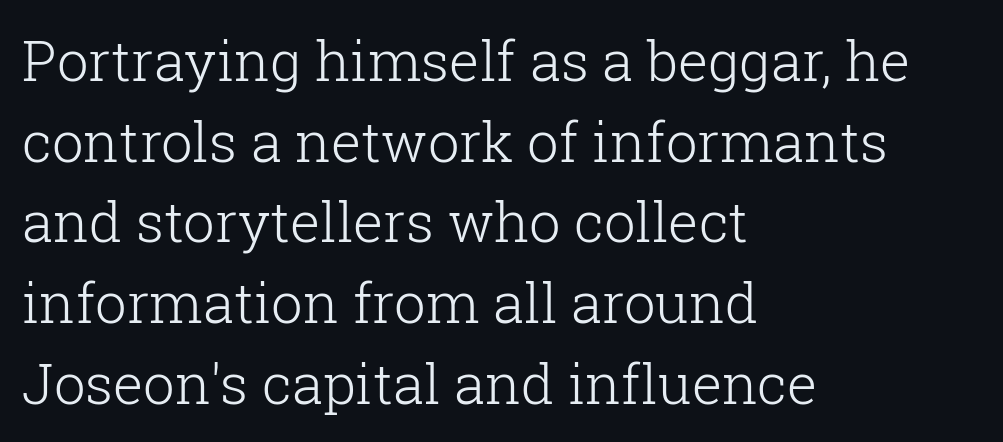
Q: Is the text bold? A: No.
Q: Is the text italic (slanted)? A: No, it is upright.
Q: Is the typeface a serif or a sans-serif typeface? A: Serif.
Q: Is the text underlined? A: No.
Q: How is the paragraph aligned? A: Left-aligned.
Q: Is the spacing between letters normal or unusually wide? A: Normal.
Q: Is the spacing between lines tight, normal or loose? A: Normal.
Q: Width (condensed, normal, or wide)? A: Normal.
Q: Stroke contrast? A: Low.
Q: x-height? A: Medium.
Q: Monospaced? A: No.
